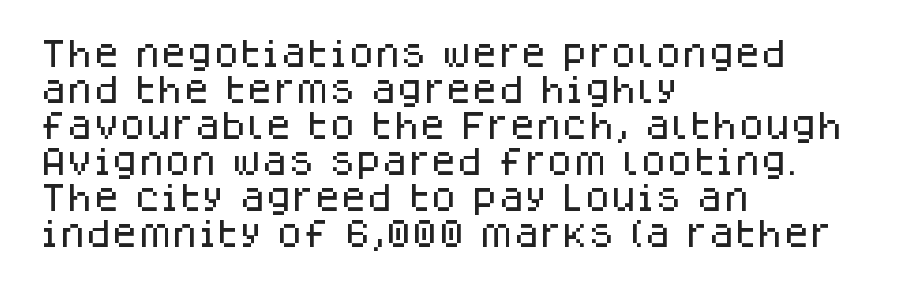
The image shows 30 px sans-serif type, upright; set left-aligned, line spacing 1.2x, normal letter spacing, not underlined; low stroke contrast and a large x-height.
